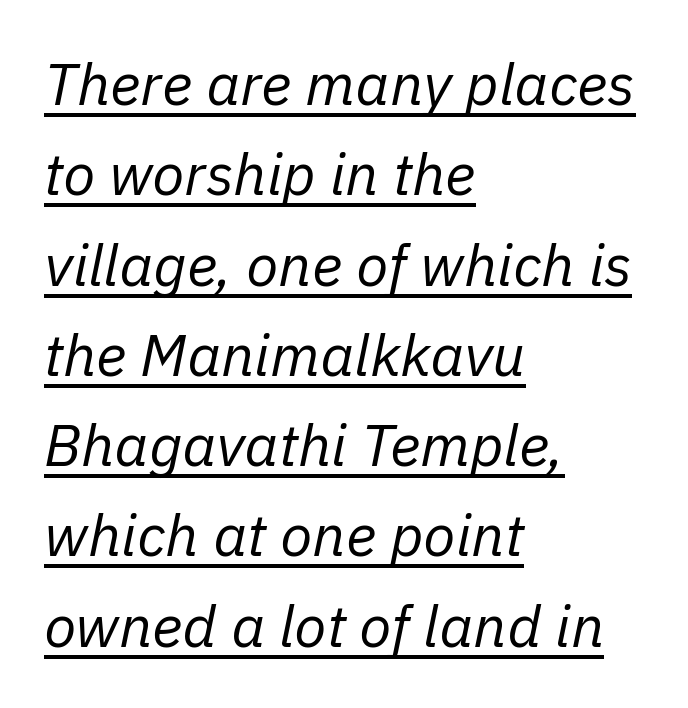
Q: Is the text bold? A: No.
Q: Is the text italic (slanted)? A: Yes, it leans right by about 11 degrees.
Q: Is the text underlined? A: Yes.
Q: How is the paragraph aligned? A: Left-aligned.
Q: Is the spacing between letters normal or unusually wide? A: Normal.
Q: Is the spacing between lines tight, normal or loose? A: Normal.
Q: Width (condensed, normal, or wide)? A: Normal.
Q: Stroke contrast? A: Low.
Q: x-height? A: Medium.
Q: Monospaced? A: No.
